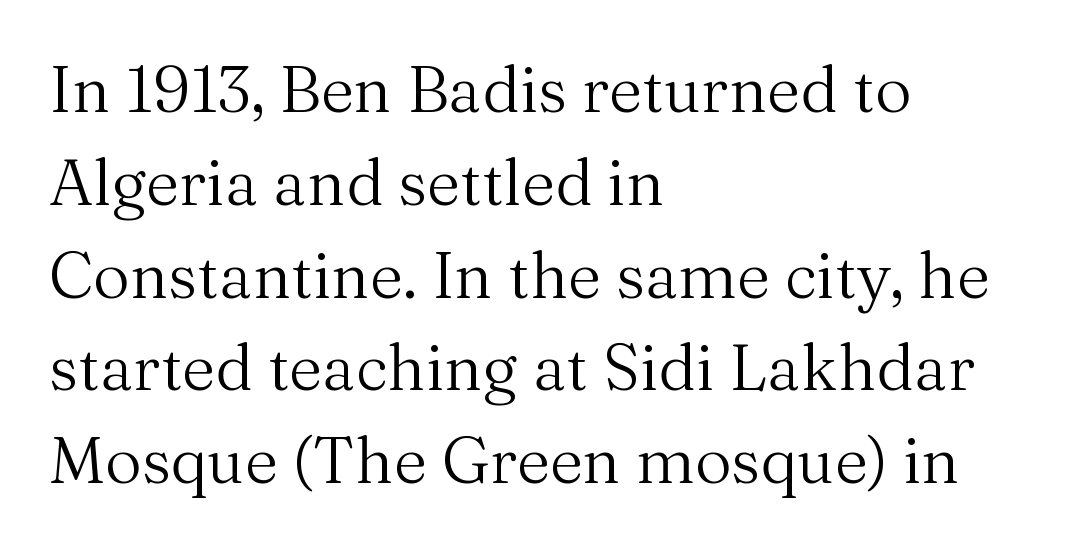
The face used here is proportionally spaced, like ordinary book or web type. This block has exactly the height ordinary leading produces. This is not heavy type; no bold has been used. Visually the block forms a straight wall on the left and a jagged coastline on the right. This sample uses a serif face. Type without underlining.
